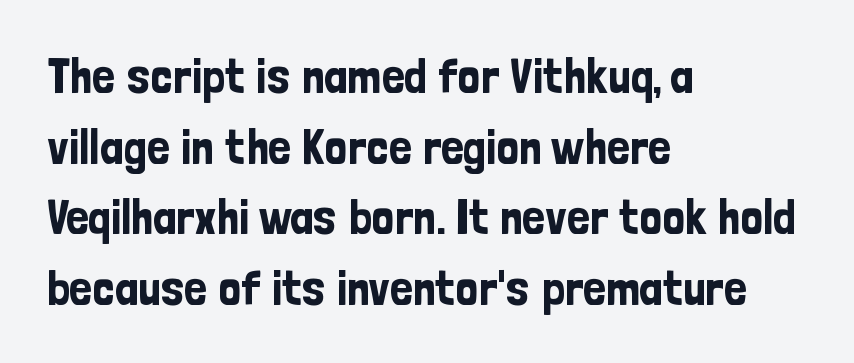
The image shows 49 px condensed sans-serif type, upright; set left-aligned, normal line spacing (1.44x), normal letter spacing, not underlined; low stroke contrast and a medium x-height.
